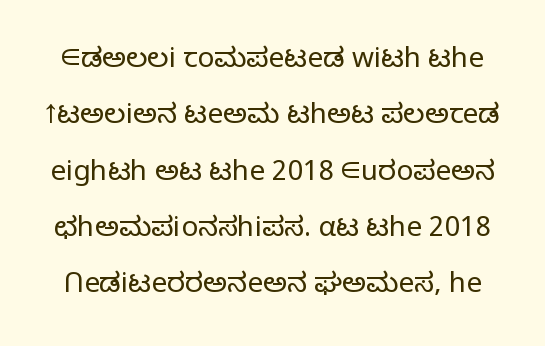
Q: Is the text bold? A: No.
Q: Is the text italic (slanted)? A: No, it is upright.
Q: Is the typeface a serif or a sans-serif typeface? A: Sans-serif.
Q: Is the text underlined? A: No.
Q: Is the spacing between letters normal or unusually wide? A: Normal.
Q: Is the spacing between lines tight, normal or loose? A: Loose.
Q: Width (condensed, normal, or wide)? A: Normal.
Q: Stroke contrast? A: Low.
Q: x-height? A: Medium.
Q: Monospaced? A: No.
